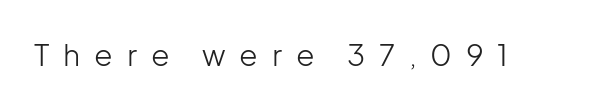
Q: Is the text bold? A: No.
Q: Is the text italic (slanted)? A: No, it is upright.
Q: Is the typeface a serif or a sans-serif typeface? A: Sans-serif.
Q: Is the text underlined? A: No.
Q: Is the spacing between letters normal or unusually wide? A: Unusually wide.
Q: Width (condensed, normal, or wide)? A: Normal.
Q: Stroke contrast? A: Low.
Q: x-height? A: Medium.
Q: Monospaced? A: No.
